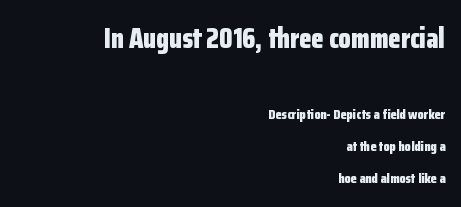
Successive baselines arrive slowly, with a big drop between each. Whoever set this made the first block the dominant, larger element. This sample uses a sans-serif face. A roman cut, with each character standing at attention.
